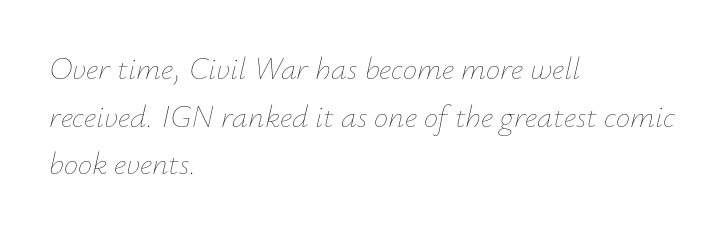
The image shows 32 px thin type, italic (leaning right); set left-aligned, normal line spacing (1.49x), normal letter spacing, not underlined; low stroke contrast and a small x-height.
